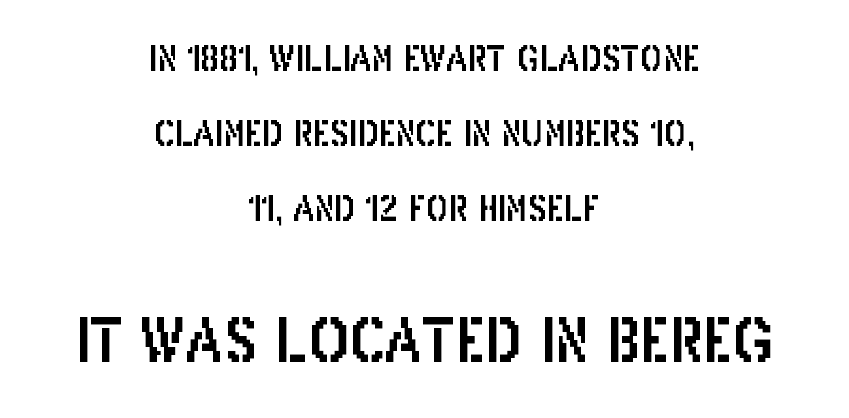
The image shows 59 px condensed sans-serif type, upright; set centered, loose line spacing (2.2x), normal letter spacing, not underlined; the second (bottom) block is 1.74x larger; low stroke contrast and a large x-height.
